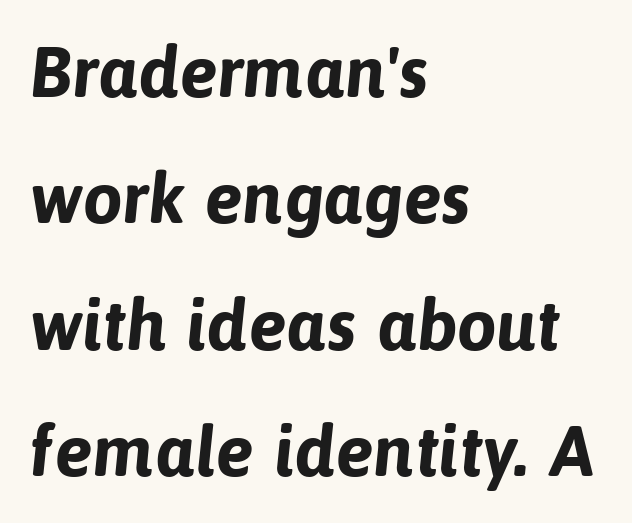
The image shows 71 px bold sans-serif type; set left-aligned, line spacing 1.78x, normal letter spacing, not underlined; low stroke contrast and a medium x-height.
